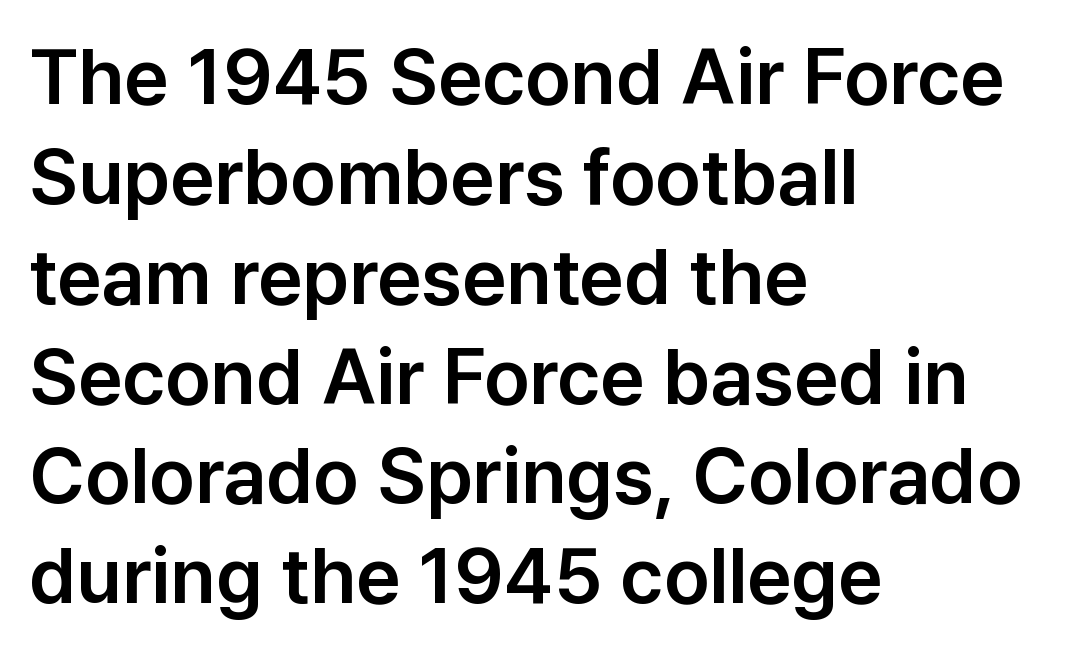
The image shows 78 px sans-serif type, upright; set left-aligned, normal line spacing (1.28x), normal letter spacing, not underlined; low stroke contrast and a medium x-height.
